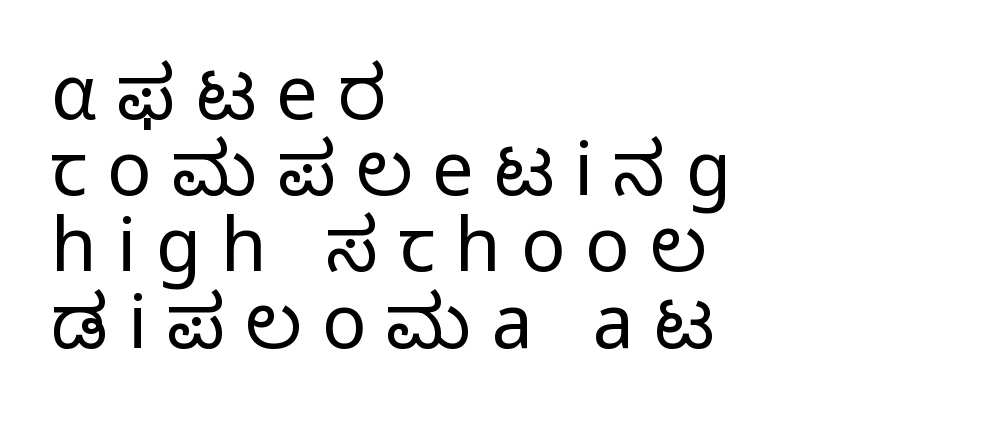
Q: Is the text bold? A: No.
Q: Is the text italic (slanted)? A: No, it is upright.
Q: Is the typeface a serif or a sans-serif typeface? A: Sans-serif.
Q: Is the text underlined? A: No.
Q: How is the paragraph aligned? A: Left-aligned.
Q: Is the spacing between letters normal or unusually wide? A: Unusually wide.
Q: Is the spacing between lines tight, normal or loose? A: Tight.
Q: Width (condensed, normal, or wide)? A: Normal.
Q: Stroke contrast? A: Low.
Q: x-height? A: Medium.
Q: Monospaced? A: No.
